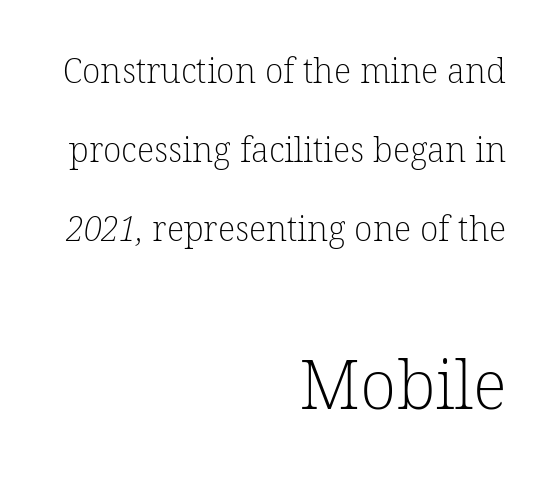
The strokes are not fattened; the text isn't bold. Note the varied advance widths — an 'i' is clearly narrower than an 'm'. The type family on display is of the serif kind. The rendering uses a large line-height, opening up the rows.
